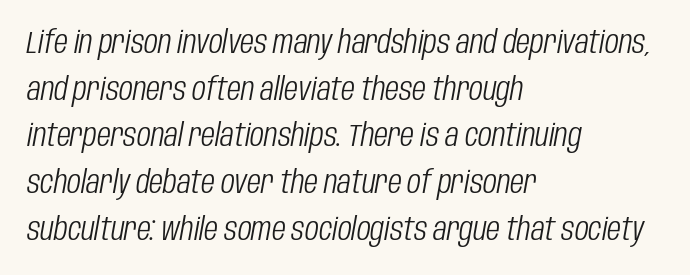
Q: Is the text bold? A: No.
Q: Is the text italic (slanted)? A: Yes, it leans right by about 10 degrees.
Q: Is the text underlined? A: No.
Q: How is the paragraph aligned? A: Left-aligned.
Q: Is the spacing between letters normal or unusually wide? A: Normal.
Q: Is the spacing between lines tight, normal or loose? A: Normal.
Q: Width (condensed, normal, or wide)? A: Condensed.
Q: Stroke contrast? A: Low.
Q: x-height? A: Large.
Q: Monospaced? A: No.
